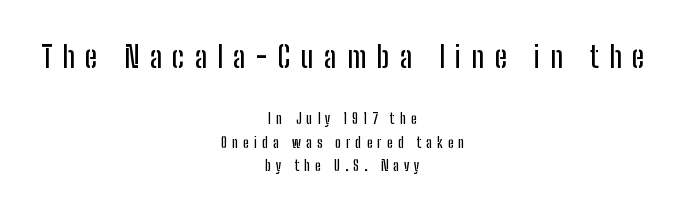
Q: Is the text italic (slanted)? A: No, it is upright.
Q: Is the typeface a serif or a sans-serif typeface? A: Sans-serif.
Q: Is the text underlined? A: No.
Q: How is the paragraph aligned? A: Centered.
Q: Is the spacing between letters normal or unusually wide? A: Unusually wide.
Q: Is the spacing between lines tight, normal or loose? A: Normal.
Q: Which block of text is set in a larger size, the first (top) or the second (bottom)? A: The first (top) one.
Q: Width (condensed, normal, or wide)? A: Condensed.
Q: Stroke contrast? A: Low.
Q: x-height? A: Medium.
Q: Monospaced? A: No.
